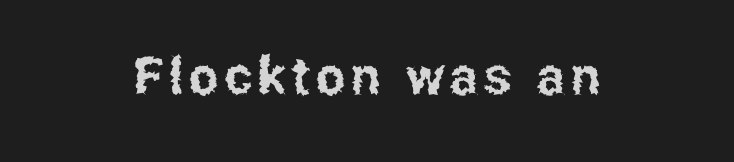
{"serif": "no", "italic": "no", "width": "condensed", "stroke_contrast": "low", "x_height": "medium", "monospaced": "no", "underline": "no", "align": "center", "glyph_px": 52}
